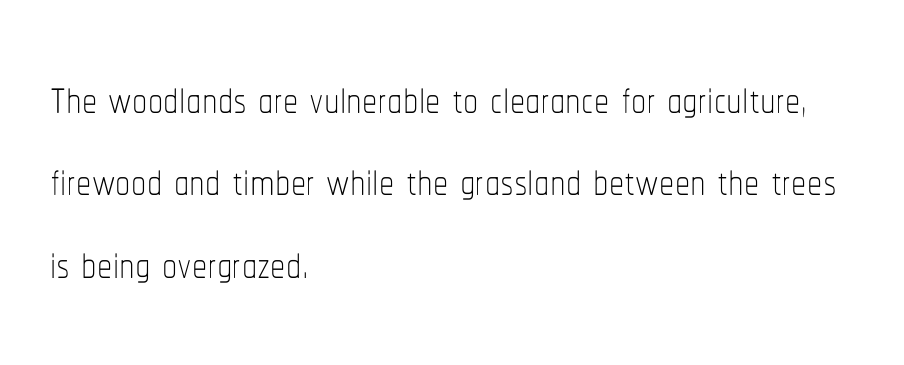
{"italic": "no", "bold": "no", "weight": "thin", "width": "condensed", "stroke_contrast": "low", "x_height": "medium", "monospaced": "no", "underline": "no", "align": "left", "line_spacing": "normal", "line_spacing_ratio": 1.35, "letter_spacing": "normal", "letter_spacing_em": 0.0, "glyph_px": 61}
